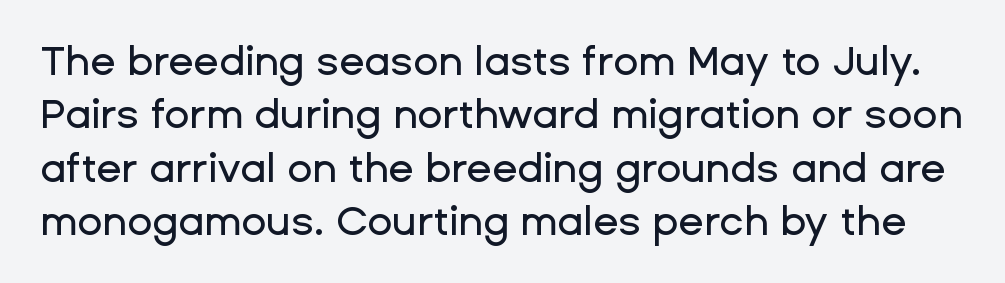
Q: Is the text italic (slanted)? A: No, it is upright.
Q: Is the typeface a serif or a sans-serif typeface? A: Sans-serif.
Q: Is the text underlined? A: No.
Q: Is the spacing between letters normal or unusually wide? A: Normal.
Q: Is the spacing between lines tight, normal or loose? A: Normal.
Q: Width (condensed, normal, or wide)? A: Normal.
Q: Stroke contrast? A: Low.
Q: x-height? A: Medium.
Q: Monospaced? A: No.
